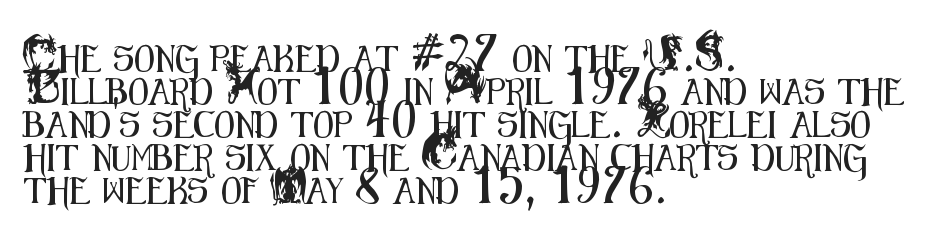
The image shows 26 px text type, upright; set left-aligned, normal line spacing (1.27x), normal letter spacing, not underlined.
